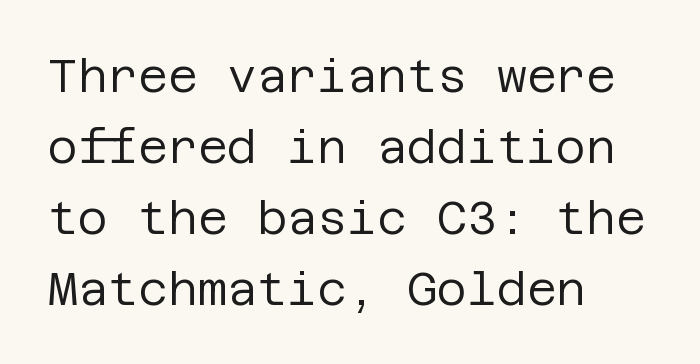
The image shows 46 px regular-weight sans-serif type, upright; set left-aligned, normal line spacing (1.54x), normal letter spacing, not underlined; low stroke contrast and a large x-height.
